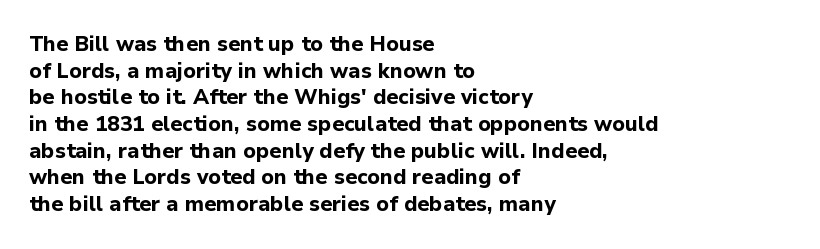
Q: Is the text bold? A: Yes.
Q: Is the text italic (slanted)? A: No, it is upright.
Q: Is the text underlined? A: No.
Q: How is the paragraph aligned? A: Left-aligned.
Q: Is the spacing between letters normal or unusually wide? A: Normal.
Q: Is the spacing between lines tight, normal or loose? A: Normal.
